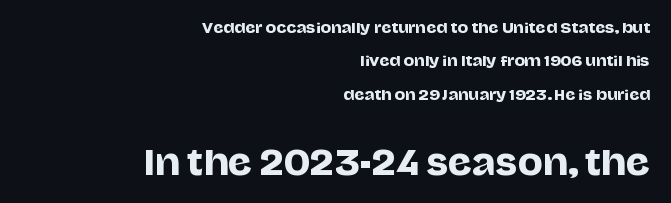
Q: Is the text italic (slanted)? A: No, it is upright.
Q: Is the typeface a serif or a sans-serif typeface? A: Sans-serif.
Q: Is the text underlined? A: No.
Q: How is the paragraph aligned? A: Right-aligned.
Q: Is the spacing between letters normal or unusually wide? A: Normal.
Q: Is the spacing between lines tight, normal or loose? A: Loose.
Q: Which block of text is set in a larger size, the first (top) or the second (bottom)? A: The second (bottom) one.
Q: Width (condensed, normal, or wide)? A: Normal.
Q: Stroke contrast? A: Low.
Q: x-height? A: Large.
Q: Monospaced? A: No.
